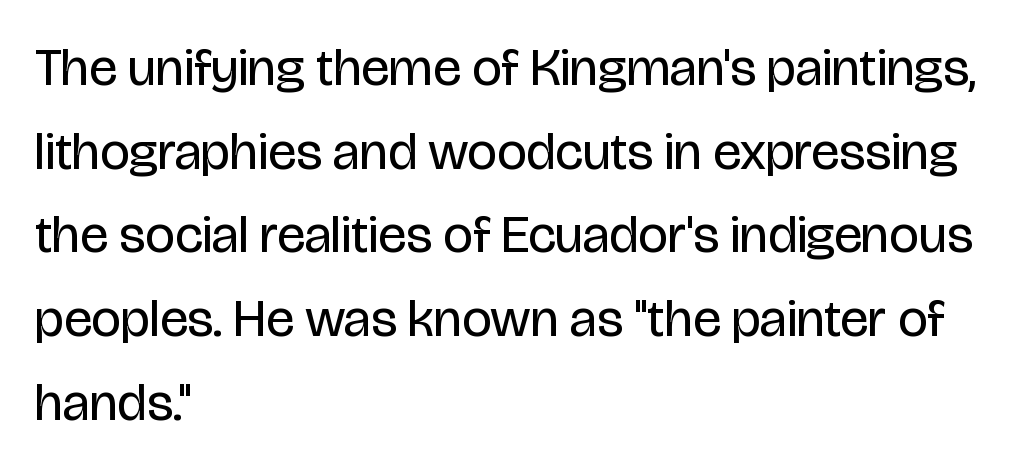
Q: Is the text bold? A: No.
Q: Is the text italic (slanted)? A: No, it is upright.
Q: Is the typeface a serif or a sans-serif typeface? A: Sans-serif.
Q: Is the text underlined? A: No.
Q: How is the paragraph aligned? A: Left-aligned.
Q: Is the spacing between letters normal or unusually wide? A: Normal.
Q: Is the spacing between lines tight, normal or loose? A: Normal.
Q: Width (condensed, normal, or wide)? A: Condensed.
Q: Stroke contrast? A: Low.
Q: x-height? A: Large.
Q: Monospaced? A: No.
